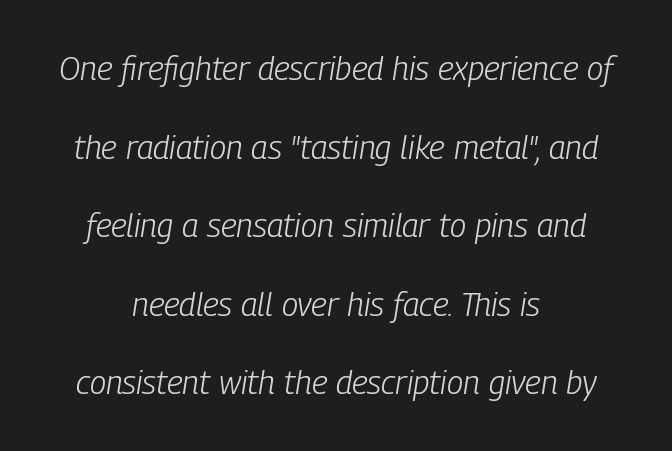
Q: Is the text bold? A: No.
Q: Is the text italic (slanted)? A: Yes, it leans right by about 9 degrees.
Q: Is the text underlined? A: No.
Q: How is the paragraph aligned? A: Centered.
Q: Is the spacing between letters normal or unusually wide? A: Normal.
Q: Is the spacing between lines tight, normal or loose? A: Loose.
Q: Width (condensed, normal, or wide)? A: Condensed.
Q: Stroke contrast? A: Low.
Q: x-height? A: Medium.
Q: Monospaced? A: No.
